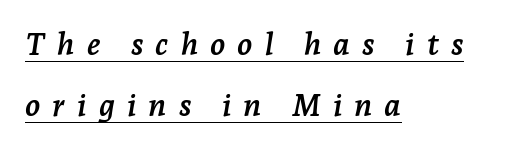
{"serif": "yes", "italic": "yes", "lean": "right", "slant_degrees": 7, "bold": "yes", "weight": "semibold", "width": "normal", "stroke_contrast": "low", "x_height": "medium", "monospaced": "no", "underline": "yes", "align": "left", "line_spacing": "loose", "line_spacing_ratio": 1.98, "letter_spacing": "wide", "letter_spacing_em": 0.39, "glyph_px": 31}
